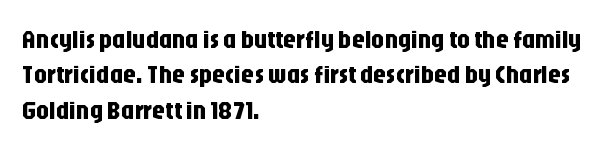
Q: Is the text italic (slanted)? A: No, it is upright.
Q: Is the text underlined? A: No.
Q: How is the paragraph aligned? A: Left-aligned.
Q: Is the spacing between letters normal or unusually wide? A: Normal.
Q: Is the spacing between lines tight, normal or loose? A: Normal.
